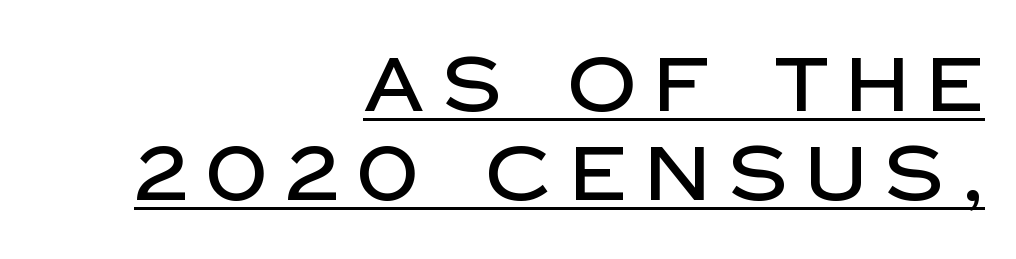
Q: Is the text italic (slanted)? A: No, it is upright.
Q: Is the typeface a serif or a sans-serif typeface? A: Sans-serif.
Q: Is the text underlined? A: Yes.
Q: How is the paragraph aligned? A: Right-aligned.
Q: Is the spacing between letters normal or unusually wide? A: Unusually wide.
Q: Width (condensed, normal, or wide)? A: Normal.
Q: Stroke contrast? A: Low.
Q: x-height? A: Large.
Q: Monospaced? A: No.
